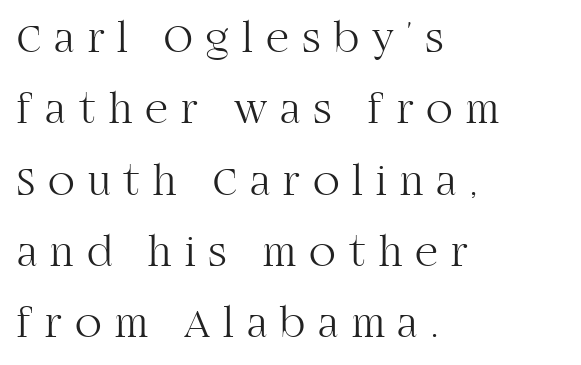
Q: Is the text bold? A: No.
Q: Is the text italic (slanted)? A: No, it is upright.
Q: Is the typeface a serif or a sans-serif typeface? A: Serif.
Q: Is the text underlined? A: No.
Q: How is the paragraph aligned? A: Left-aligned.
Q: Is the spacing between letters normal or unusually wide? A: Unusually wide.
Q: Is the spacing between lines tight, normal or loose? A: Normal.
Q: Width (condensed, normal, or wide)? A: Normal.
Q: Stroke contrast? A: High.
Q: x-height? A: Large.
Q: Monospaced? A: No.
